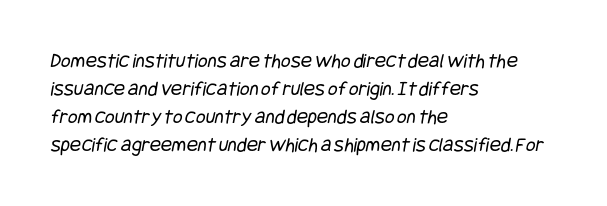
Letter spacing: default. Only glyphs here, with clear space below each row. The compositor pushed each line to the left boundary. The face looks like a standard text weight, possibly lighter. The rendering uses a moderate line-height, typical for paragraphs.
